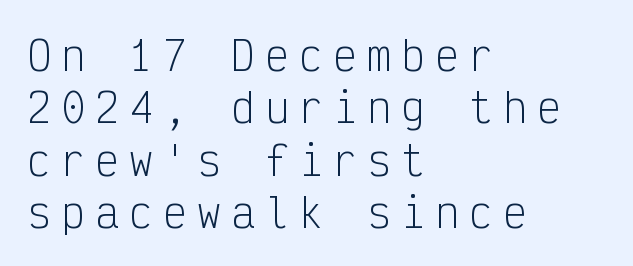
Q: Is the text bold? A: No.
Q: Is the text italic (slanted)? A: No, it is upright.
Q: Is the typeface a serif or a sans-serif typeface? A: Sans-serif.
Q: Is the text underlined? A: No.
Q: How is the paragraph aligned? A: Left-aligned.
Q: Is the spacing between letters normal or unusually wide? A: Unusually wide.
Q: Is the spacing between lines tight, normal or loose? A: Normal.
Q: Width (condensed, normal, or wide)? A: Condensed.
Q: Stroke contrast? A: Low.
Q: x-height? A: Medium.
Q: Monospaced? A: Yes.
